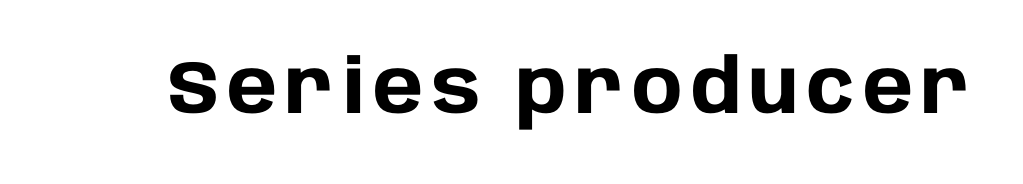
Descenders hang freely into open space. This sample has the flowing, uneven cadence of proportional lettering. Notice how the stems are strictly vertical — no italics here. The designer went with a sans here, leaving each stem footless. These words are printed bold, with thick strokes throughout.
